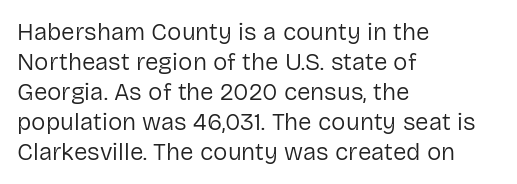
Honestly, there is no underline to notice here at all. The font's upright variant was chosen for this text. Horizontally, the lines are justified to the leading edge only. Bold? No — there's no thickening of the strokes.
